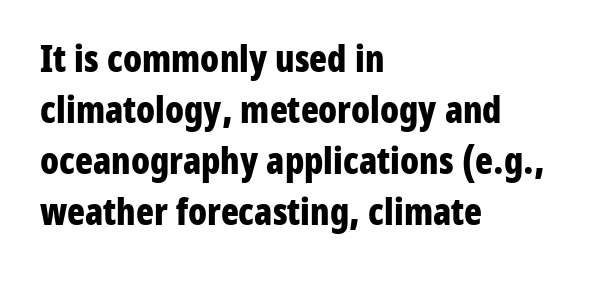
No feet cap the strokes, marking this as sans-serif type. Proportional: the letters do not fall into vertical columns. A bare baseline throughout the passage. What's the leading like? Ordinary, nothing unusual. On the weight axis this lands at bold, roughly 700. Nope, not italic — everything's standing straight.
